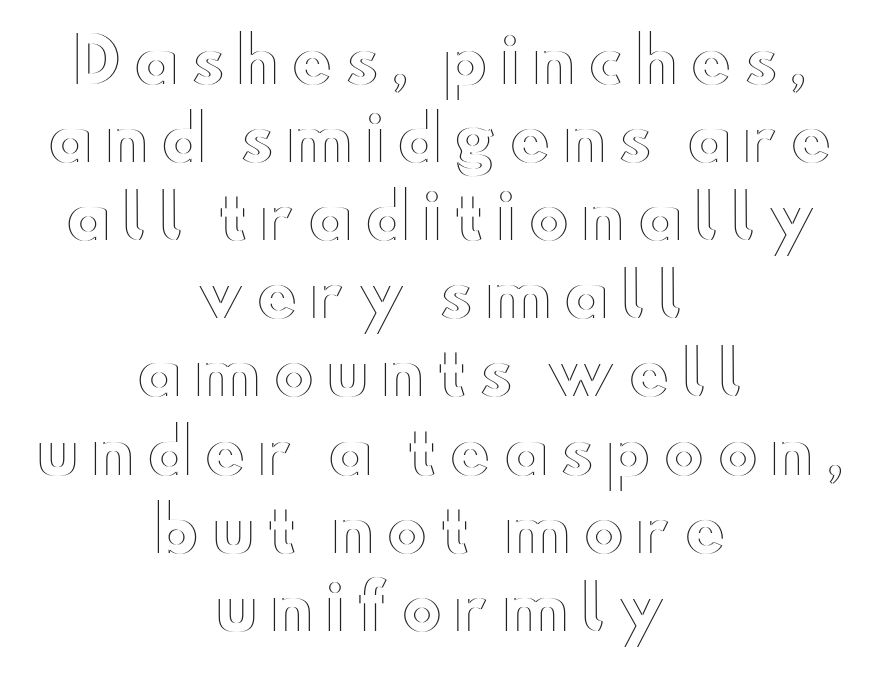
{"italic": "no", "width": "wide", "x_height": "small", "monospaced": "no", "underline": "no", "align": "center", "line_spacing": "normal", "line_spacing_ratio": 1.26, "glyph_px": 62}
